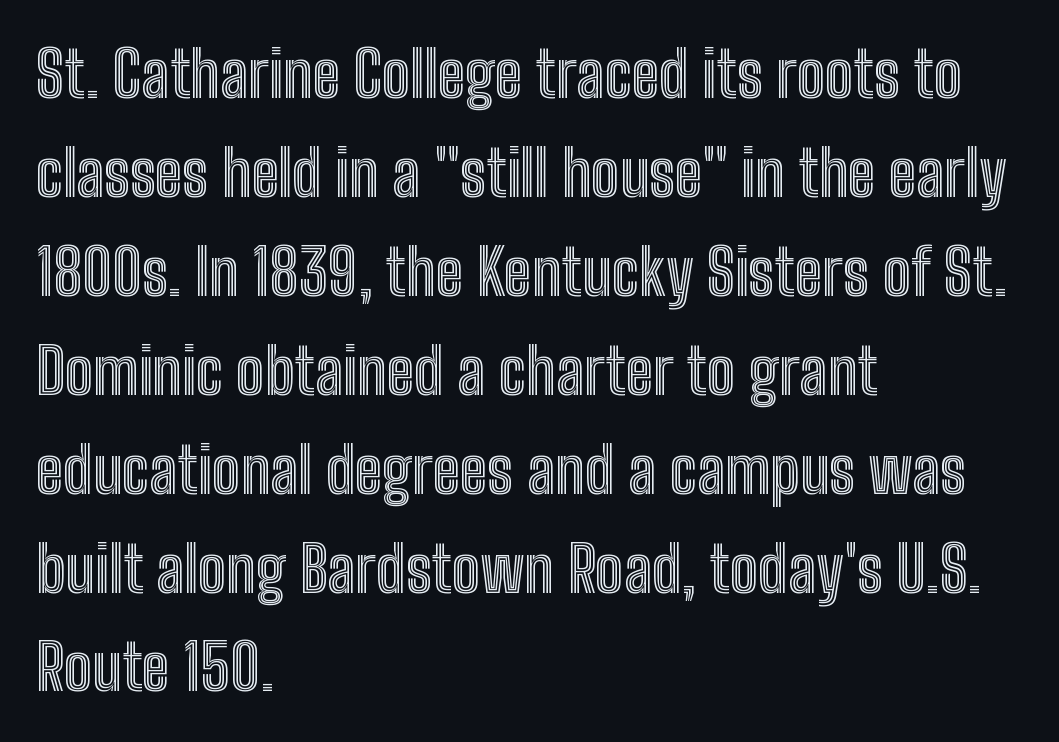
Ascenders rise straight up at ninety degrees. This sample keeps an unexceptional amount of space between lines. The compositor pushed each line to the left boundary. Looks like regular typesetting: each glyph gets only the width it needs. What stands out about the letter spacing? Nothing — it is the standard amount. A bare baseline throughout the passage.
